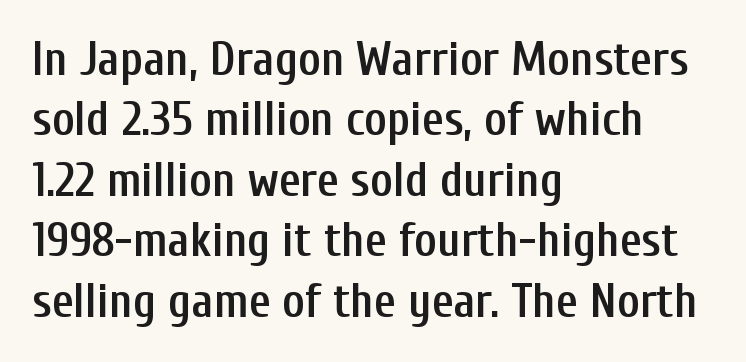
The image shows 48 px semibold, condensed sans-serif type, upright; set left-aligned, normal line spacing (1.26x), normal letter spacing, not underlined; low stroke contrast and a medium x-height.
